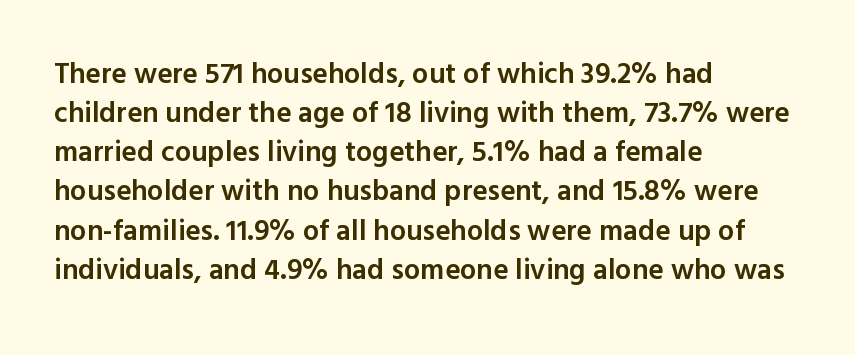
The image shows 29 px semibold sans-serif type, upright; set left-aligned, normal line spacing (1.35x), normal letter spacing, not underlined; a medium x-height.
